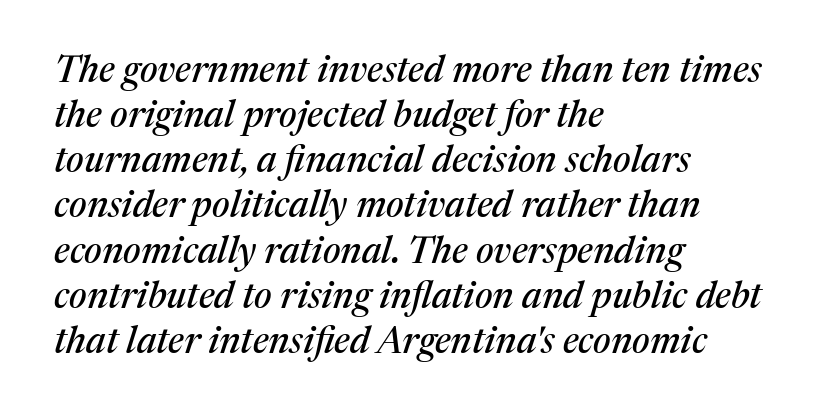
The tracking reads as untouched default to a designer's eye. The gap between lines stays unmarked. The face used here is seriffed, in the tradition of book romans. Horizontally, the lines are justified to the leading edge only. Tall strokes in this sample are angled rather than plumb. Looks like regular typesetting: each glyph gets only the width it needs.
